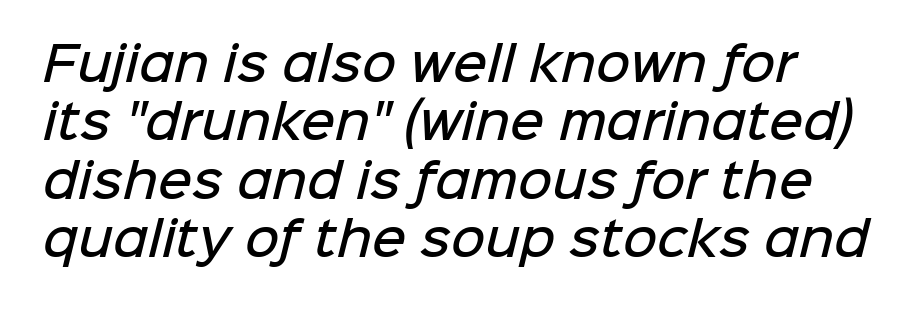
{"serif": "no", "bold": "semi", "weight": "semibold", "width": "normal", "stroke_contrast": "low", "x_height": "medium", "monospaced": "no", "underline": "no", "line_spacing_ratio": 1.24, "letter_spacing": "normal", "letter_spacing_em": 0.0, "glyph_px": 47}
